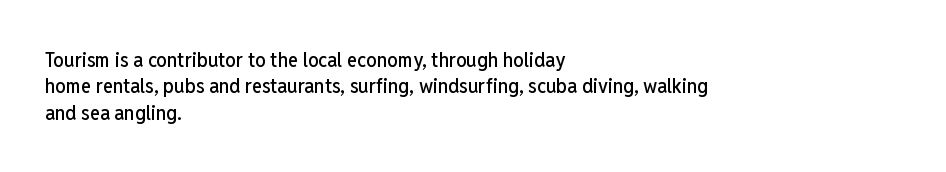
Is there much room between lines? A standard amount, neither cramped nor airy. The line texture is even and compact thanks to regular tracking. In terms of posture, this sample is upright. The paragraph has a hard left edge and a soft right edge. The strip under each line holds only bare page.
